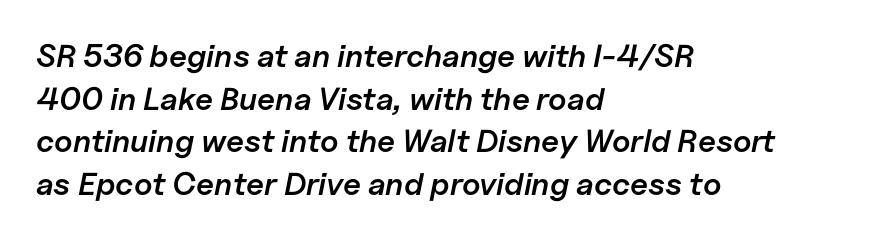
{"italic": "yes", "lean": "right", "slant_degrees": 11, "bold": "semi", "weight": "semibold", "width": "normal", "stroke_contrast": "low", "x_height": "medium", "monospaced": "no", "underline": "no", "align": "left", "line_spacing": "normal", "line_spacing_ratio": 1.33, "letter_spacing": "normal", "letter_spacing_em": 0.0, "glyph_px": 32}
